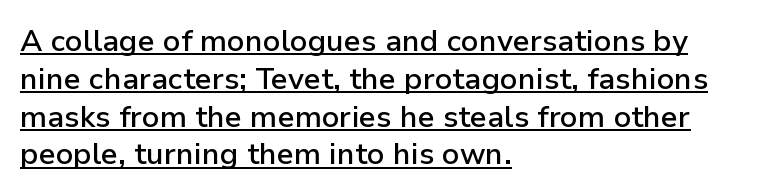
The image shows 30 px semibold sans-serif type, upright; set left-aligned, normal line spacing (1.26x), normal letter spacing, underlined; low stroke contrast and a medium x-height.
